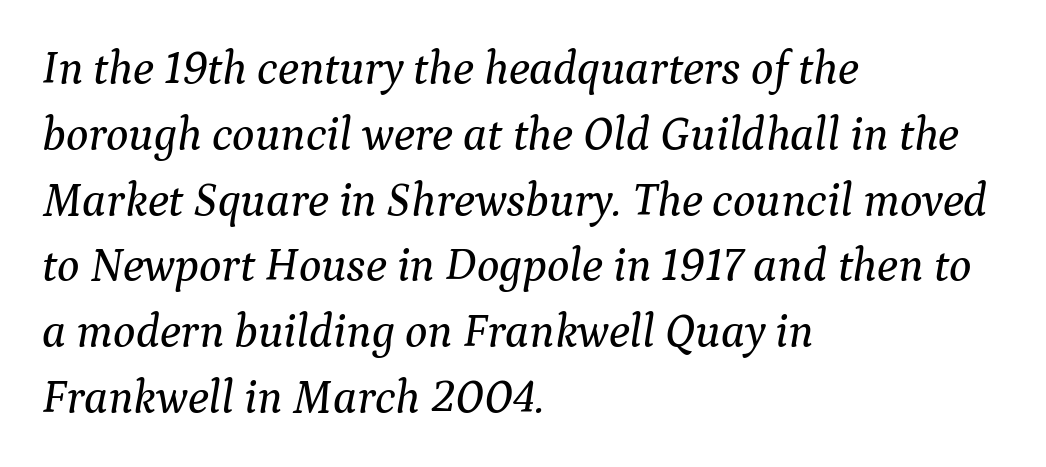
The image shows 47 px serif type, italic (leaning right); set left-aligned, normal line spacing (1.4x), normal letter spacing, not underlined; medium stroke contrast and a medium x-height.
